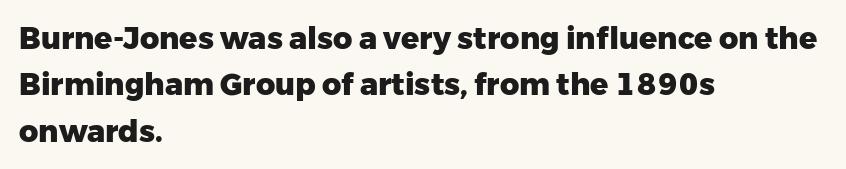
{"serif": "no", "italic": "no", "bold": "yes", "weight": "heavy", "width": "normal", "stroke_contrast": "low", "x_height": "medium", "monospaced": "no", "underline": "no", "align": "left", "line_spacing": "normal", "line_spacing_ratio": 1.55, "letter_spacing": "normal", "letter_spacing_em": 0.0, "glyph_px": 30}
